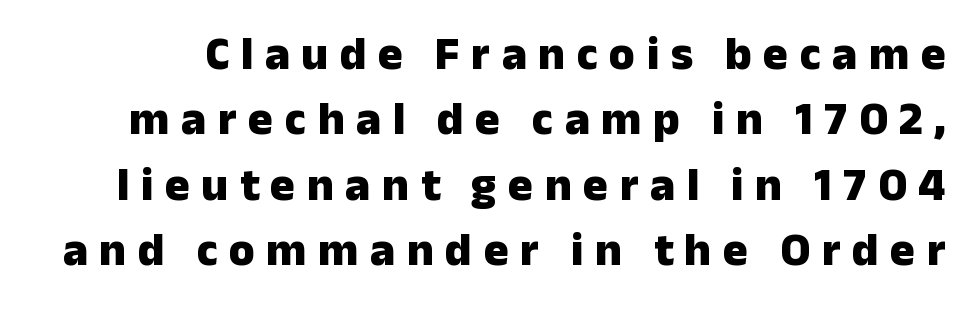
The image shows 47 px heavy sans-serif type, upright; set normal line spacing (1.39x), unusually wide letter spacing (+0.24 em), not underlined; low stroke contrast and a medium x-height.
